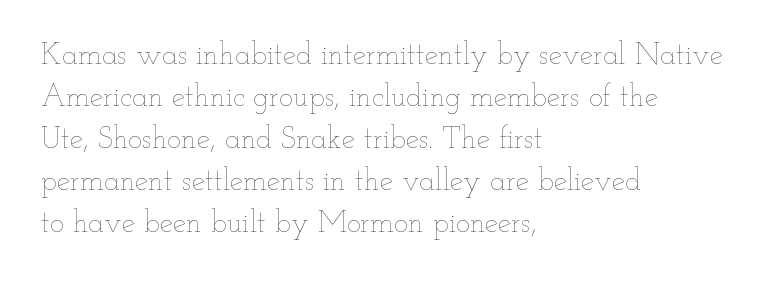
{"italic": "no", "bold": "no", "weight": "thin", "width": "wide", "stroke_contrast": "low", "x_height": "small", "monospaced": "no", "underline": "no", "align": "left", "line_spacing": "normal", "line_spacing_ratio": 1.4, "letter_spacing": "normal", "letter_spacing_em": 0.0, "glyph_px": 30}
